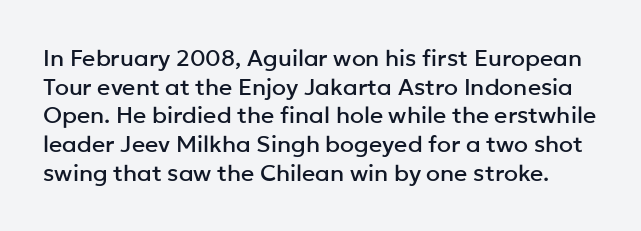
{"italic": "no", "underline": "no", "line_spacing": "normal", "line_spacing_ratio": 1.25, "letter_spacing": "normal", "letter_spacing_em": 0.0, "glyph_px": 23}
